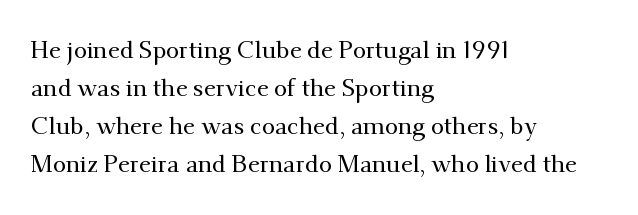
The image shows 24 px text type, upright; set left-aligned, normal line spacing (1.58x), normal letter spacing, not underlined.
